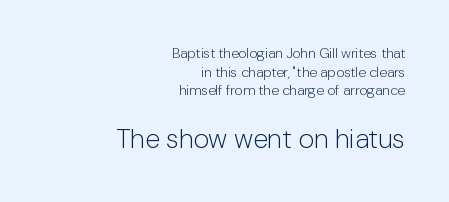
Q: Is the text bold? A: No.
Q: Is the text italic (slanted)? A: No, it is upright.
Q: Is the text underlined? A: No.
Q: How is the paragraph aligned? A: Right-aligned.
Q: Is the spacing between letters normal or unusually wide? A: Normal.
Q: Is the spacing between lines tight, normal or loose? A: Normal.
Q: Which block of text is set in a larger size, the first (top) or the second (bottom)? A: The second (bottom) one.
